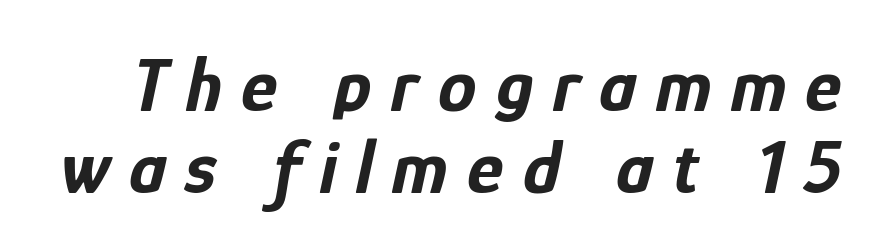
Q: Is the text bold? A: Yes.
Q: Is the text italic (slanted)? A: Yes, it leans right by about 12 degrees.
Q: Is the text underlined? A: No.
Q: Is the spacing between letters normal or unusually wide? A: Unusually wide.
Q: Is the spacing between lines tight, normal or loose? A: Tight.
Q: Width (condensed, normal, or wide)? A: Condensed.
Q: Stroke contrast? A: Low.
Q: x-height? A: Medium.
Q: Monospaced? A: No.
